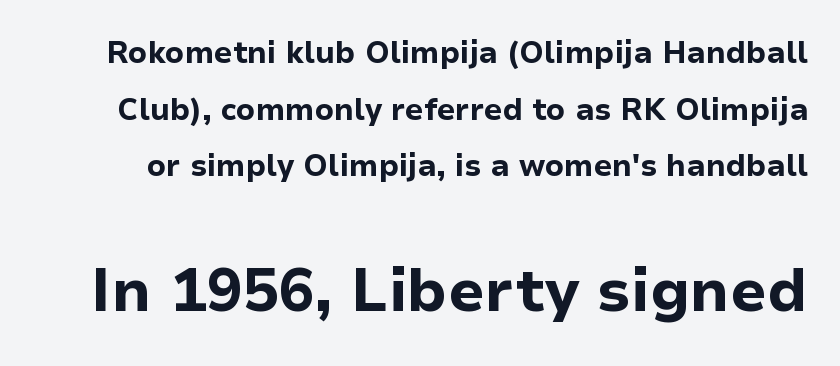
The image shows 60 px bold sans-serif type, upright; set line spacing 1.89x, normal letter spacing, not underlined; the second (bottom) block is 2.0x larger; low stroke contrast and a medium x-height.
